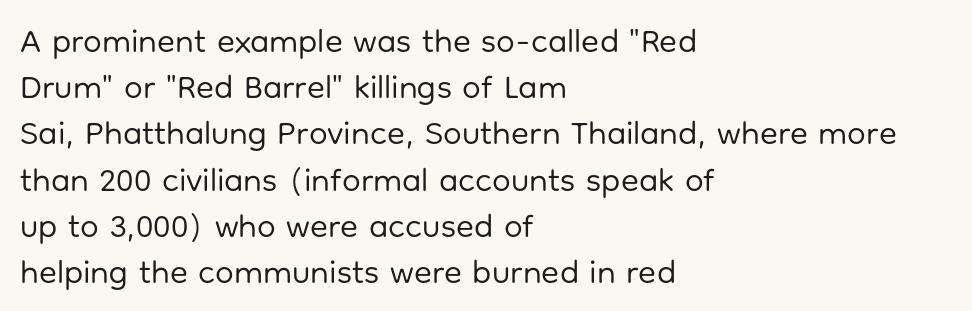
{"serif": "no", "italic": "no", "bold": "no", "weight": "regular", "width": "normal", "stroke_contrast": "low", "x_height": "medium", "monospaced": "no", "underline": "no", "align": "left", "line_spacing": "normal", "line_spacing_ratio": 1.4, "letter_spacing": "normal", "letter_spacing_em": 0.0, "glyph_px": 33}
